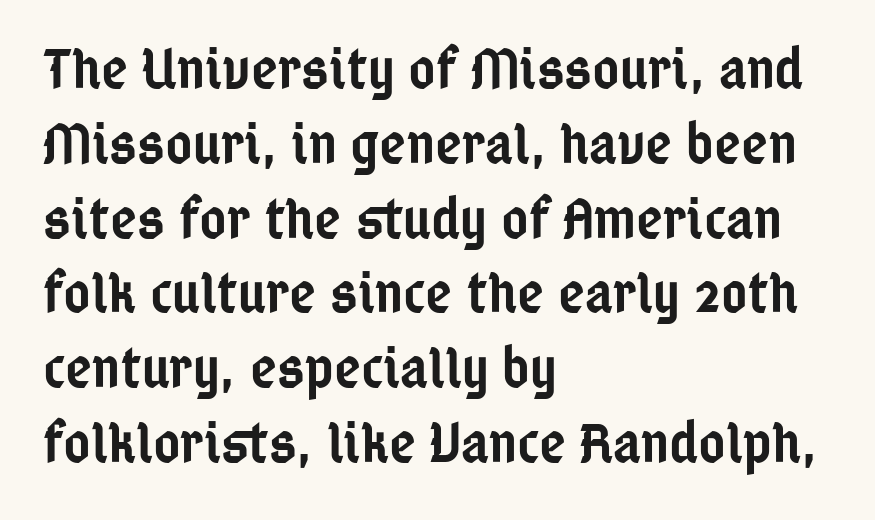
Is the letter spacing exaggerated? No — it looks like the ordinary default. As a designer I'd log this as weight 600, semibold. The paragraph has a hard left edge and a soft right edge. Think of a printed novel: that variable character pitch is what you see here.
